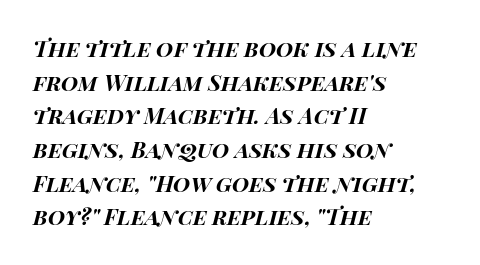
The image shows 22 px bold type, italic (leaning right); set left-aligned, normal line spacing (1.53x), normal letter spacing, not underlined.
